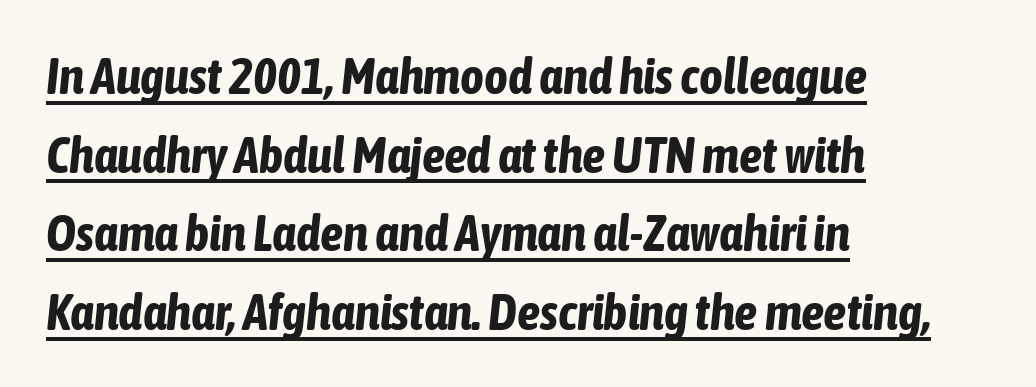
Q: Is the text bold? A: Yes.
Q: Is the text italic (slanted)? A: Yes, it leans right by about 6 degrees.
Q: Is the text underlined? A: Yes.
Q: How is the paragraph aligned? A: Left-aligned.
Q: Is the spacing between letters normal or unusually wide? A: Normal.
Q: Is the spacing between lines tight, normal or loose? A: Normal.
Q: Width (condensed, normal, or wide)? A: Condensed.
Q: Stroke contrast? A: Low.
Q: x-height? A: Medium.
Q: Monospaced? A: No.
